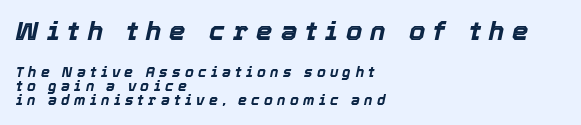
The image shows 26 px bold type, italic (leaning right); set left-aligned, tight line spacing (1.03x), unusually wide letter spacing (+0.31 em), not underlined; the first (top) block is 1.86x larger.
